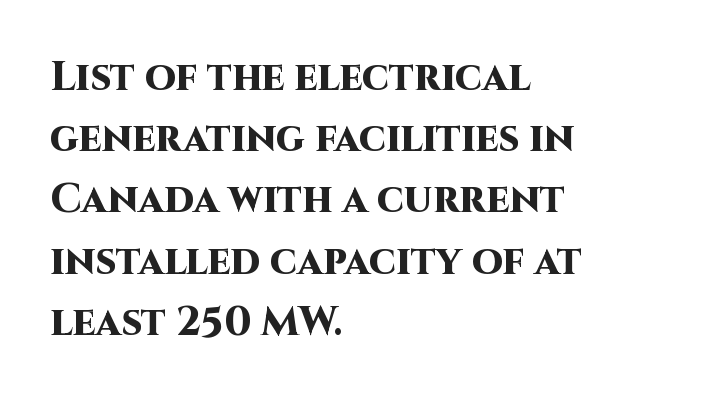
The image shows 40 px heavy sans-serif type, upright; set left-aligned, normal line spacing (1.53x), normal letter spacing, not underlined; high stroke contrast and a large x-height.
